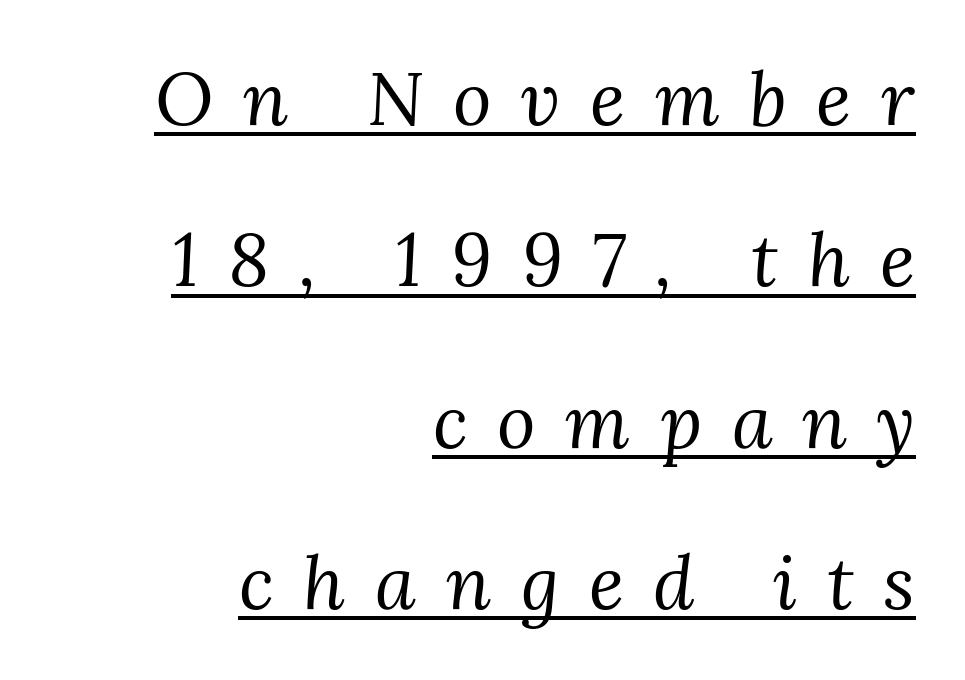
{"serif": "yes", "italic": "yes", "lean": "right", "slant_degrees": 3, "bold": "no", "weight": "regular", "width": "normal", "stroke_contrast": "medium", "x_height": "medium", "monospaced": "no", "underline": "yes", "align": "right", "line_spacing": "loose", "line_spacing_ratio": 2.18, "letter_spacing": "wide", "letter_spacing_em": 0.4, "glyph_px": 74}
